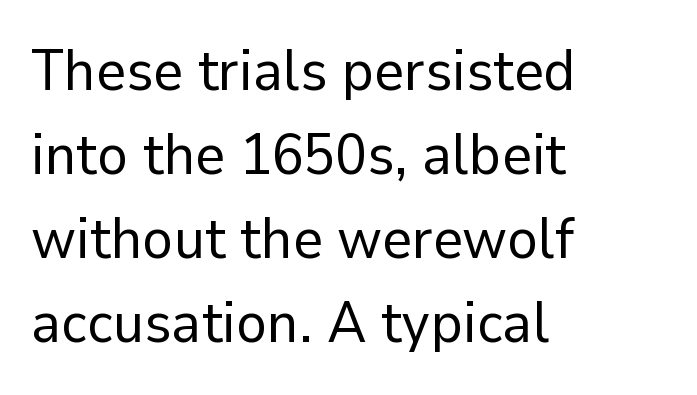
The cut favours lightness, reaching ordinary text weight at its darkest. Layout note: lines flush left. The type sits square on the baseline with zero lean. Varying glyph widths throughout — classic text-font behaviour. Bare-footed words on every line.
